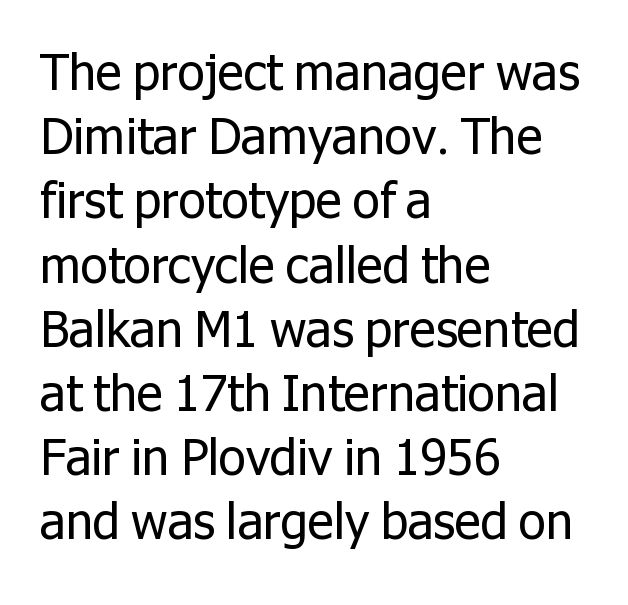
Stem width sits at or under what a default text font uses. Does the lettering tilt? It doesn't — this is upright. Casual observation: everything's shoved over to the left. Regular leading. Note the varied advance widths — an 'i' is clearly narrower than an 'm'. Between one letter and the next there's only the usual sliver of space.
